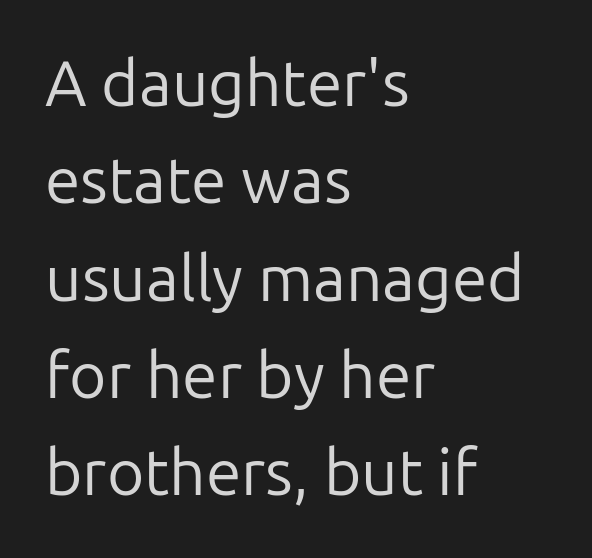
The specimen reads as upright at a glance. Short and long lines alike share a common starting point at left. A typesetter would label this face a sans. Descenders are the only things crossing below the line. Compared with typical body copy, the letter spacing here is the same. Do the characters align in a grid? No, the font is proportional.
